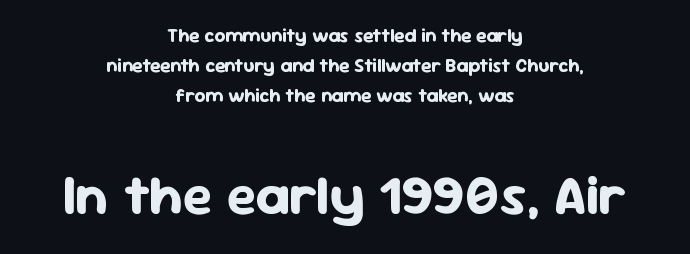
The image shows 56 px bold sans-serif type, upright; set centered, normal line spacing (1.58x), normal letter spacing, not underlined; the second (bottom) block is 2.95x larger; low stroke contrast and a medium x-height.
